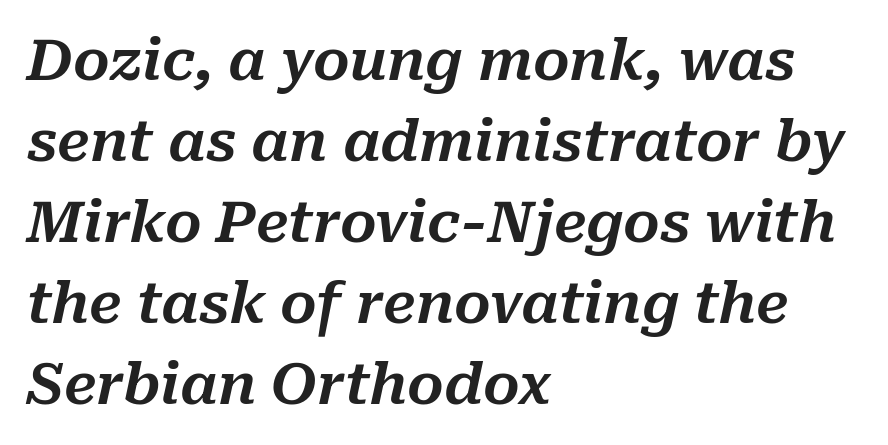
The image shows 57 px text type, italic (leaning right); set left-aligned, normal line spacing (1.42x), normal letter spacing, not underlined; medium stroke contrast and a medium x-height.
